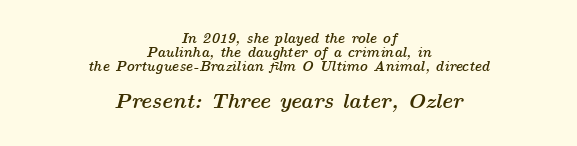
{"italic": "yes", "lean": "right", "slant_degrees": 14, "bold": "yes", "underline": "no", "align": "center", "line_spacing": "tight", "line_spacing_ratio": 1.0, "letter_spacing": "normal", "letter_spacing_em": 0.0, "larger_block": "second", "size_ratio": 1.5, "glyph_px": 21}
